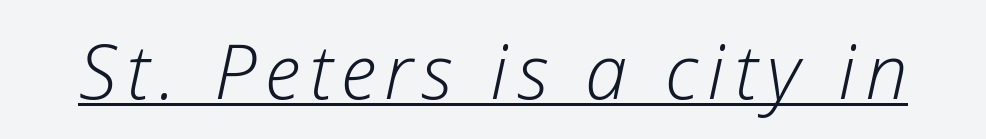
Letters have the restrained weight of plain body copy at most. The passage shown is underscored from start to finish. Spacing verdict: proportional, widths tailored to each character. Would a proofreader flag this as italicized? Yes.
